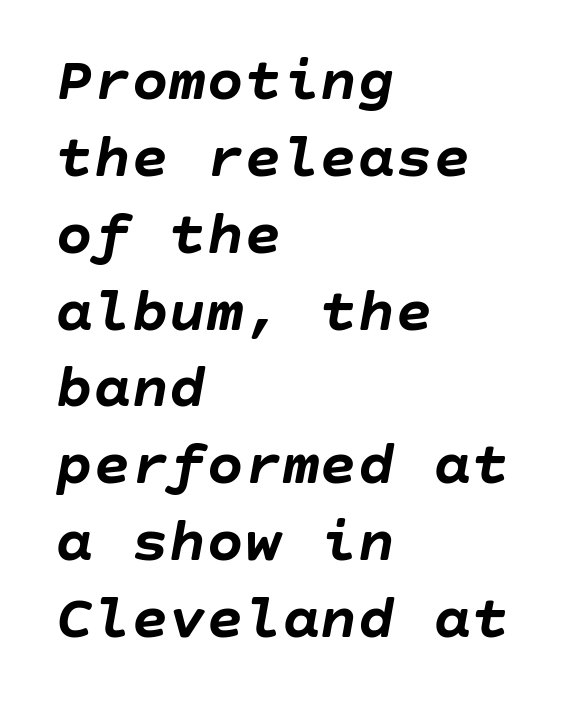
The image shows 63 px semibold type, italic (leaning right); set left-aligned, line spacing 1.22x, normal letter spacing, not underlined; low stroke contrast and a large x-height.
